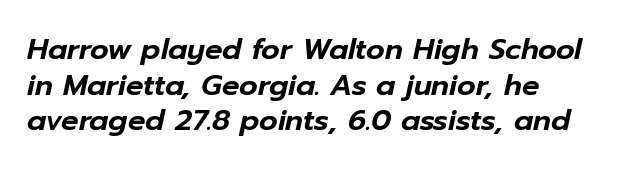
Q: Is the text italic (slanted)? A: Yes, it leans right by about 12 degrees.
Q: Is the text underlined? A: No.
Q: How is the paragraph aligned? A: Left-aligned.
Q: Is the spacing between letters normal or unusually wide? A: Normal.
Q: Width (condensed, normal, or wide)? A: Normal.
Q: Stroke contrast? A: Low.
Q: x-height? A: Medium.
Q: Monospaced? A: No.
